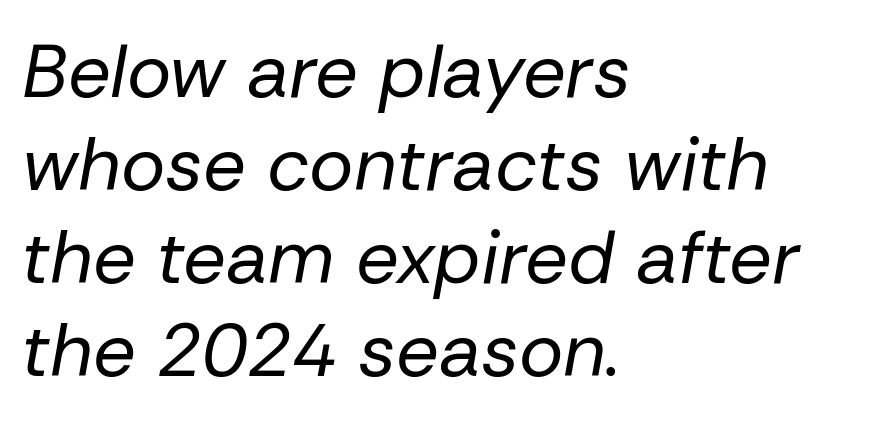
The image shows 75 px regular-weight type, italic (leaning right); set left-aligned, line spacing 1.24x, normal letter spacing, not underlined; low stroke contrast and a medium x-height.
